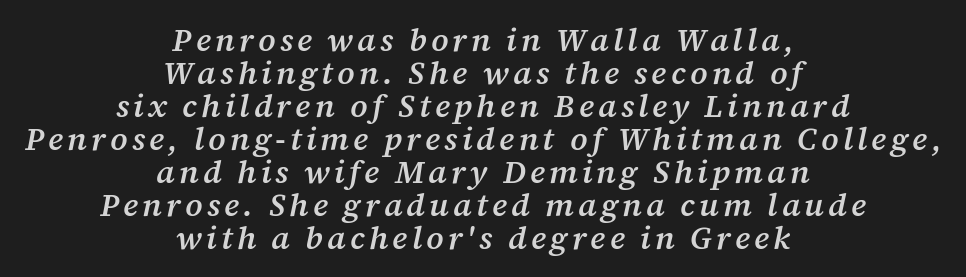
The image shows 32 px semibold serif type, italic (leaning right); set centered, tight line spacing (1.03x), not underlined; medium stroke contrast and a medium x-height.
